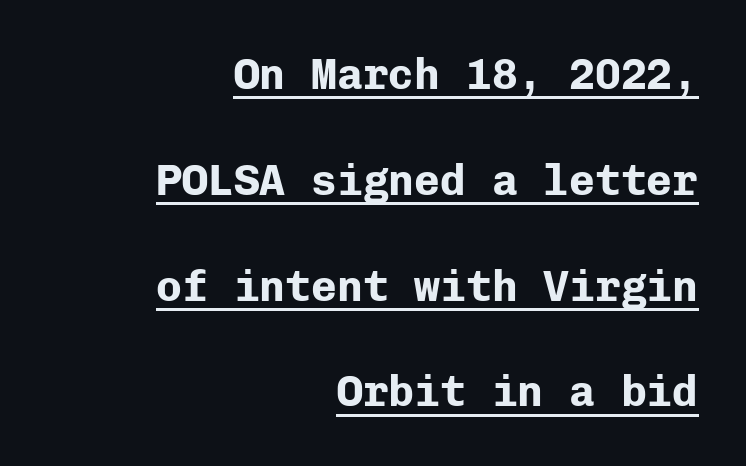
Q: Is the text bold? A: Yes.
Q: Is the text italic (slanted)? A: No, it is upright.
Q: Is the typeface a serif or a sans-serif typeface? A: Sans-serif.
Q: Is the text underlined? A: Yes.
Q: How is the paragraph aligned? A: Right-aligned.
Q: Is the spacing between letters normal or unusually wide? A: Normal.
Q: Is the spacing between lines tight, normal or loose? A: Loose.
Q: Width (condensed, normal, or wide)? A: Normal.
Q: Stroke contrast? A: Low.
Q: x-height? A: Medium.
Q: Monospaced? A: Yes.
